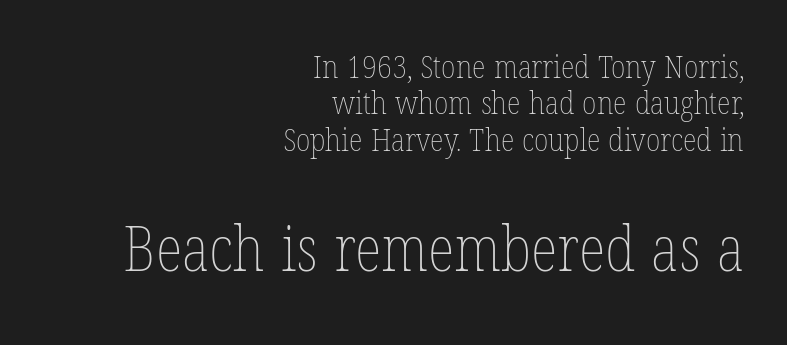
Layout note: lines flush right. Spacing verdict: proportional, widths tailored to each character. Is there much room between lines? No — they nearly touch. The lettering stays uniformly vertical, giving the passage a roman look.
